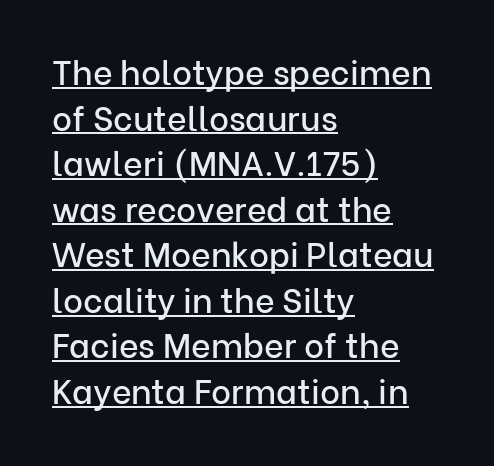
{"serif": "no", "italic": "no", "width": "normal", "stroke_contrast": "low", "x_height": "medium", "monospaced": "no", "underline": "yes", "align": "left", "line_spacing": "normal", "line_spacing_ratio": 1.34, "letter_spacing": "normal", "letter_spacing_em": 0.0, "glyph_px": 34}
